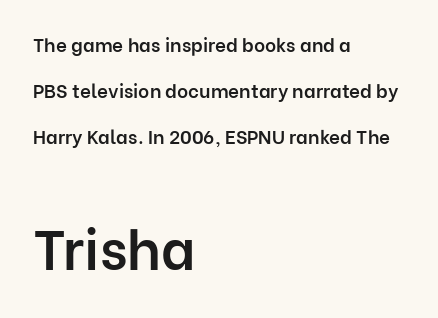
Look at the tracking — it's just the regular setting, nothing added. What weight is shown? A semibold, between regular and bold. How would I describe the line gaps? Wide and relaxed. Typesetter's note — lower block bumped up in size, upper block left smaller.
